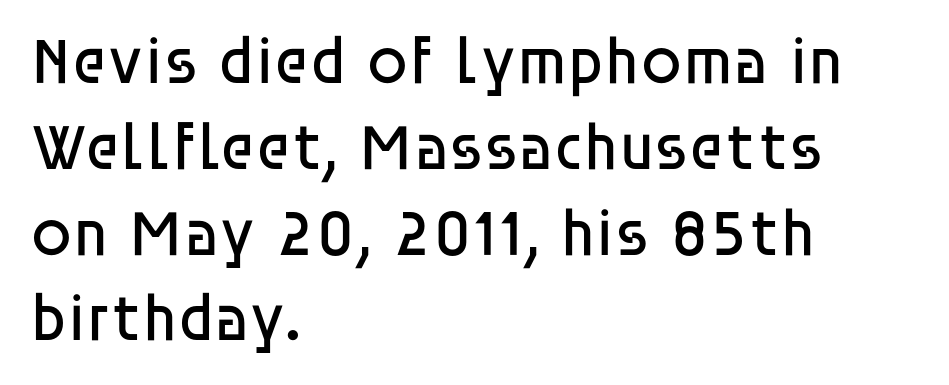
Q: Is the text bold? A: No.
Q: Is the text italic (slanted)? A: No, it is upright.
Q: Is the typeface a serif or a sans-serif typeface? A: Sans-serif.
Q: Is the text underlined? A: No.
Q: How is the paragraph aligned? A: Left-aligned.
Q: Is the spacing between letters normal or unusually wide? A: Normal.
Q: Is the spacing between lines tight, normal or loose? A: Normal.
Q: Width (condensed, normal, or wide)? A: Normal.
Q: Stroke contrast? A: Low.
Q: x-height? A: Large.
Q: Monospaced? A: No.
